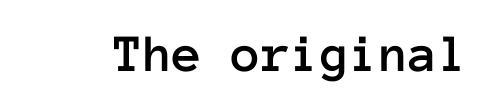
Q: Is the text italic (slanted)? A: No, it is upright.
Q: Is the text underlined? A: No.
Q: Is the spacing between letters normal or unusually wide? A: Normal.
Q: Width (condensed, normal, or wide)? A: Normal.
Q: Stroke contrast? A: Low.
Q: x-height? A: Medium.
Q: Monospaced? A: Yes.
